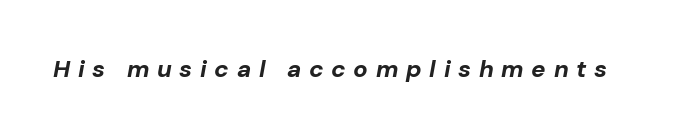
{"italic": "yes", "lean": "right", "slant_degrees": 10, "bold": "yes", "underline": "no", "letter_spacing": "wide", "letter_spacing_em": 0.32, "glyph_px": 24}
